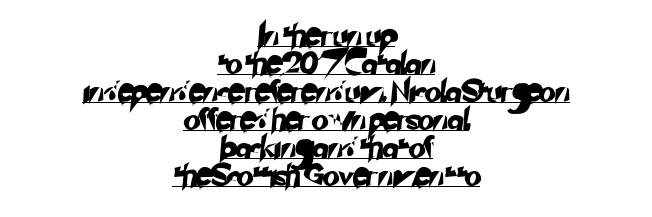
The image shows 22 px text type; set centered, normal line spacing (1.27x), normal letter spacing, underlined.
